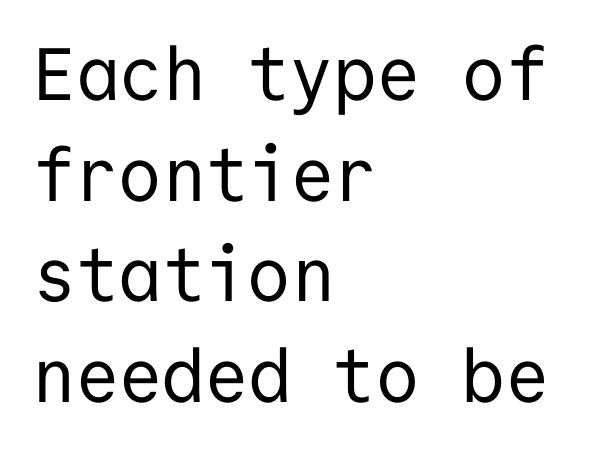
Q: Is the text bold? A: No.
Q: Is the text italic (slanted)? A: No, it is upright.
Q: Is the typeface a serif or a sans-serif typeface? A: Sans-serif.
Q: Is the text underlined? A: No.
Q: How is the paragraph aligned? A: Left-aligned.
Q: Is the spacing between letters normal or unusually wide? A: Normal.
Q: Is the spacing between lines tight, normal or loose? A: Normal.
Q: Width (condensed, normal, or wide)? A: Normal.
Q: Stroke contrast? A: Low.
Q: x-height? A: Medium.
Q: Monospaced? A: Yes.
